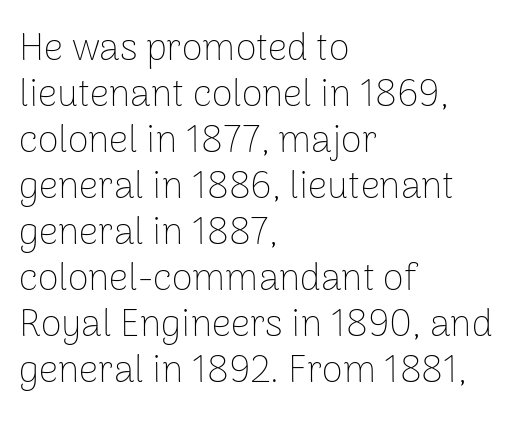
Tall strokes in this sample are plumb rather than angled. The specimen omits any rule beneath the text block's lines. The characters are drawn with everyday or finer stroke widths. Looks like regular typesetting: each glyph gets only the width it needs. Is this a sans? Yes — the strokes have no serifs.
